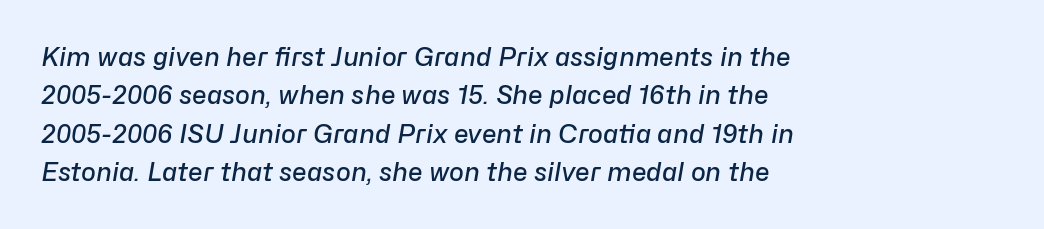
{"italic": "yes", "lean": "right", "slant_degrees": 10, "bold": "semi", "underline": "no", "align": "left", "line_spacing": "normal", "line_spacing_ratio": 1.54, "letter_spacing": "normal", "letter_spacing_em": 0.0, "glyph_px": 25}
